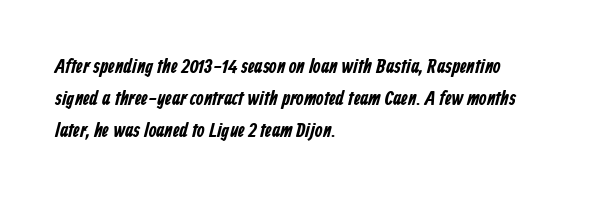
{"bold": "yes", "underline": "no", "align": "left", "line_spacing": "normal", "line_spacing_ratio": 1.59, "letter_spacing": "normal", "letter_spacing_em": 0.0, "glyph_px": 20}
